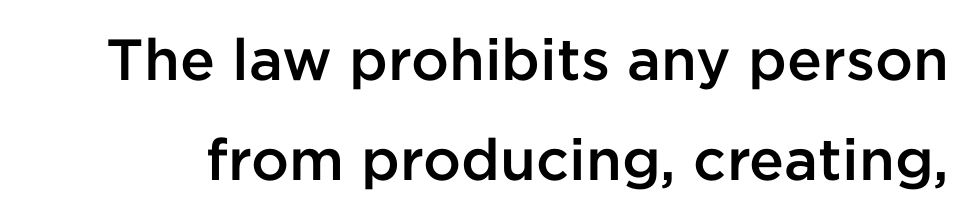
Q: Is the text bold? A: Semi-bold.
Q: Is the text italic (slanted)? A: No, it is upright.
Q: Is the typeface a serif or a sans-serif typeface? A: Sans-serif.
Q: Is the text underlined? A: No.
Q: Is the spacing between letters normal or unusually wide? A: Normal.
Q: Width (condensed, normal, or wide)? A: Normal.
Q: Stroke contrast? A: Low.
Q: x-height? A: Medium.
Q: Monospaced? A: No.
